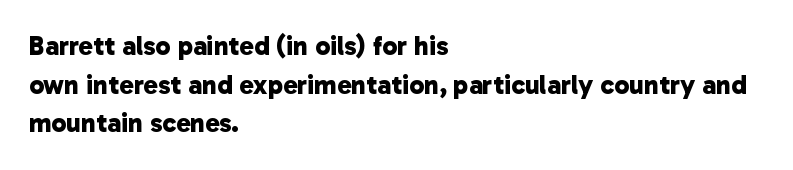
The image shows 27 px bold type; set left-aligned, normal line spacing (1.43x), normal letter spacing, not underlined.
